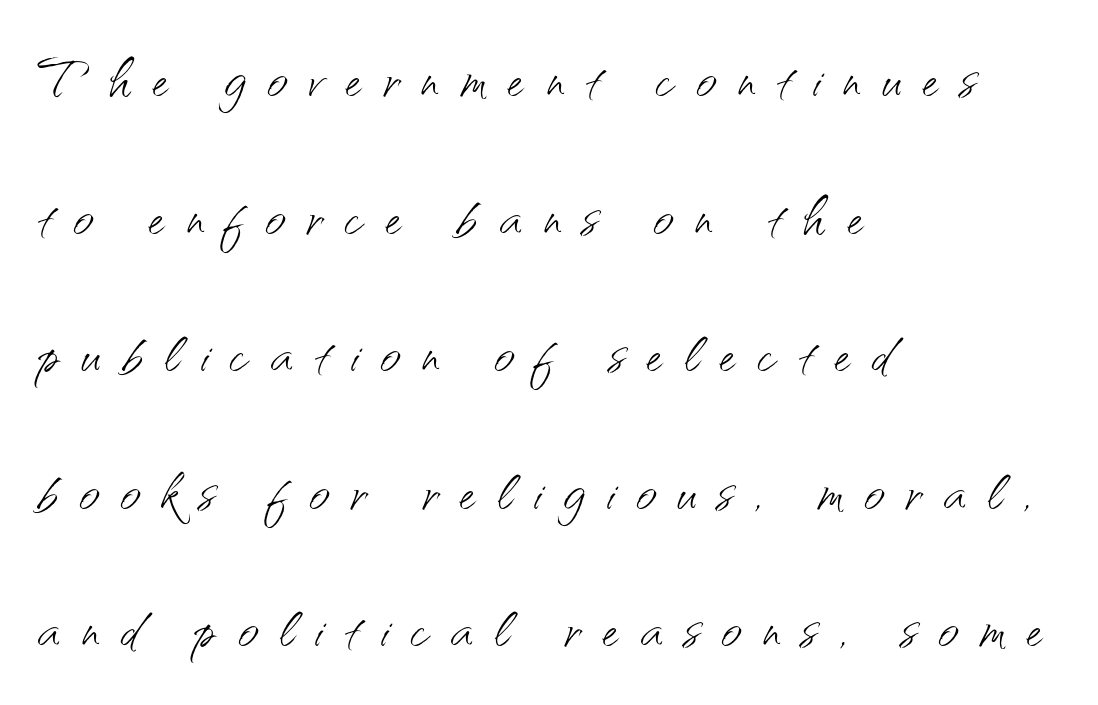
The image shows 72 px light sans-serif type; set left-aligned, loose line spacing (1.91x), unusually wide letter spacing (+0.3 em), not underlined; medium stroke contrast and a small x-height.
